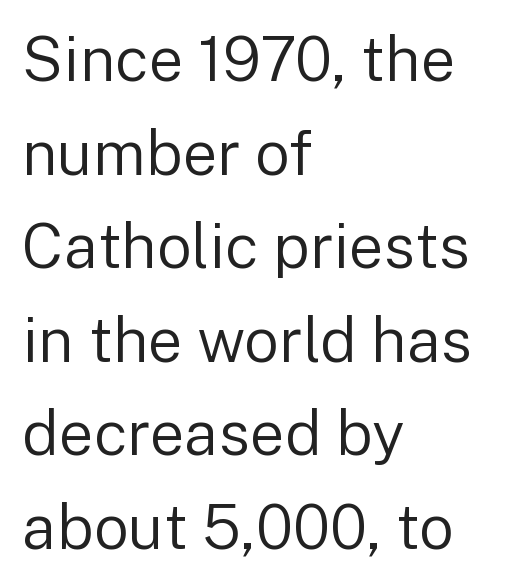
Q: Is the text bold? A: No.
Q: Is the text italic (slanted)? A: No, it is upright.
Q: Is the typeface a serif or a sans-serif typeface? A: Sans-serif.
Q: Is the text underlined? A: No.
Q: How is the paragraph aligned? A: Left-aligned.
Q: Is the spacing between letters normal or unusually wide? A: Normal.
Q: Is the spacing between lines tight, normal or loose? A: Normal.
Q: Width (condensed, normal, or wide)? A: Normal.
Q: Stroke contrast? A: Low.
Q: x-height? A: Medium.
Q: Monospaced? A: No.
